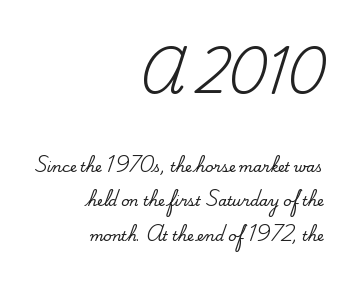
Q: Is the text italic (slanted)? A: Yes.
Q: Is the typeface a serif or a sans-serif typeface? A: Serif.
Q: Is the text underlined? A: No.
Q: How is the paragraph aligned? A: Right-aligned.
Q: Is the spacing between letters normal or unusually wide? A: Normal.
Q: Is the spacing between lines tight, normal or loose? A: Loose.
Q: Which block of text is set in a larger size, the first (top) or the second (bottom)? A: The first (top) one.
Q: Width (condensed, normal, or wide)? A: Normal.
Q: Stroke contrast? A: Medium.
Q: x-height? A: Small.
Q: Monospaced? A: No.
